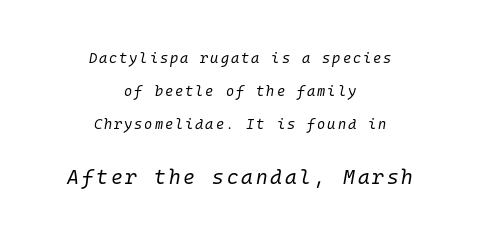
Q: Is the text bold? A: No.
Q: Is the text italic (slanted)? A: Yes, it leans right by about 10 degrees.
Q: Is the text underlined? A: No.
Q: How is the paragraph aligned? A: Centered.
Q: Is the spacing between lines tight, normal or loose? A: Loose.
Q: Which block of text is set in a larger size, the first (top) or the second (bottom)? A: The second (bottom) one.
